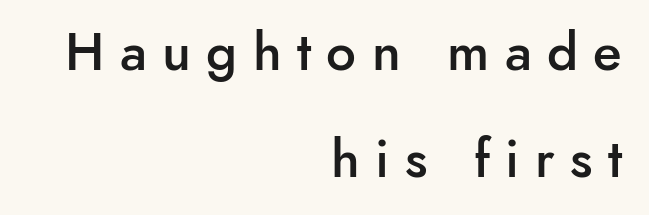
{"serif": "no", "italic": "no", "bold": "semi", "weight": "semibold", "width": "normal", "stroke_contrast": "low", "x_height": "small", "monospaced": "no", "underline": "no", "align": "right", "line_spacing": "loose", "line_spacing_ratio": 2.01, "letter_spacing": "wide", "letter_spacing_em": 0.29, "glyph_px": 53}
